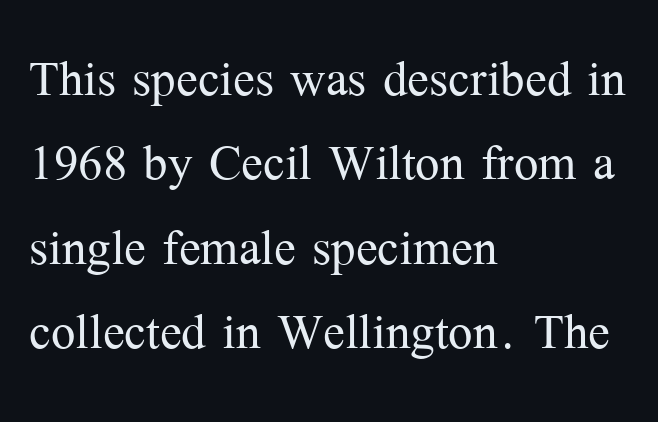
Stroke thickness stays within the range of a standard reading face or lighter. Notice how the passage keeps a crisp vertical edge on the left only. When letters stand straight like this, we call the style roman or upright. Small tapered or slab feet sit at the stroke ends, so this counts as serif. You could not count columns in this text — the font is proportionally spaced.
